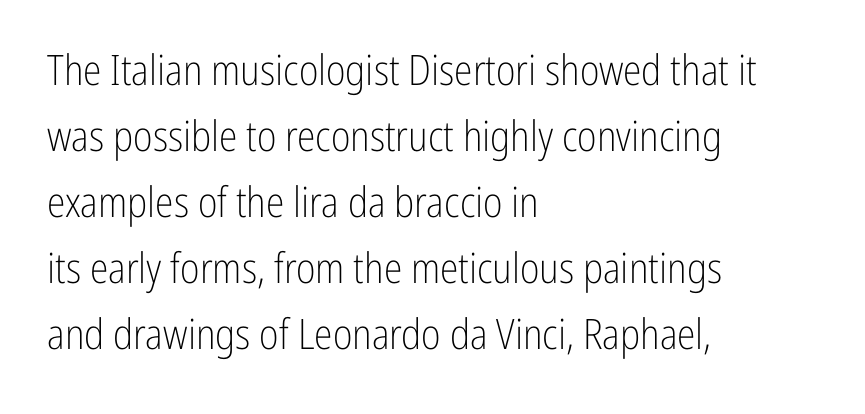
The image shows 42 px light, condensed sans-serif type, upright; set left-aligned, normal line spacing (1.57x), normal letter spacing, not underlined; low stroke contrast and a medium x-height.
